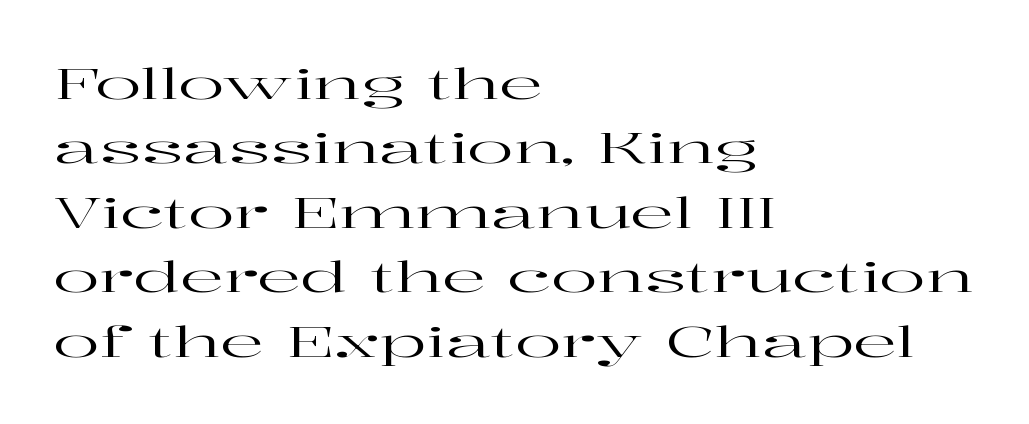
{"serif": "yes", "italic": "no", "width": "wide", "stroke_contrast": "high", "x_height": "medium", "monospaced": "no", "underline": "no", "align": "left", "line_spacing": "normal", "line_spacing_ratio": 1.5, "letter_spacing": "normal", "letter_spacing_em": 0.0, "glyph_px": 43}
